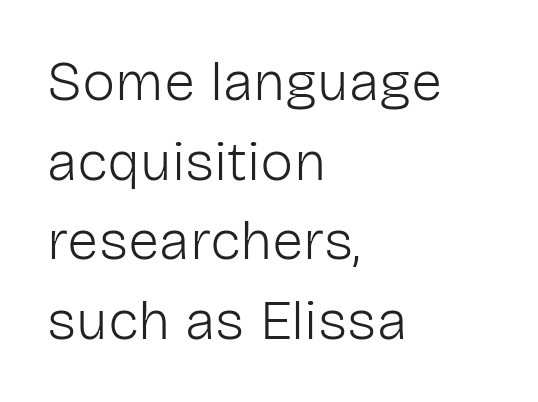
{"serif": "no", "italic": "no", "bold": "no", "weight": "light", "width": "normal", "stroke_contrast": "low", "x_height": "medium", "monospaced": "no", "underline": "no", "align": "left", "line_spacing": "normal", "line_spacing_ratio": 1.42, "letter_spacing": "normal", "letter_spacing_em": 0.0, "glyph_px": 56}
